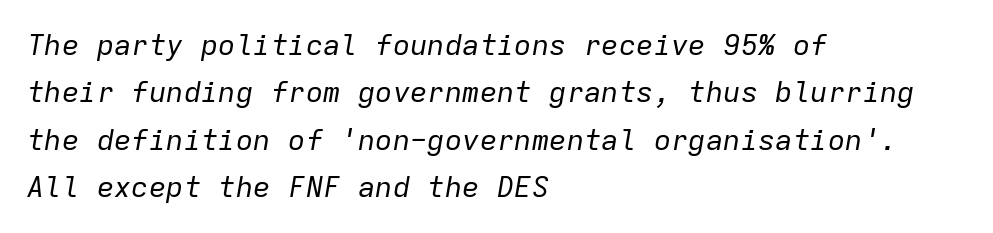
{"italic": "yes", "lean": "right", "slant_degrees": 9, "bold": "no", "weight": "regular", "width": "normal", "stroke_contrast": "low", "x_height": "medium", "monospaced": "yes", "underline": "no", "align": "left", "line_spacing": "normal", "line_spacing_ratio": 1.63, "letter_spacing": "normal", "letter_spacing_em": 0.0, "glyph_px": 29}
